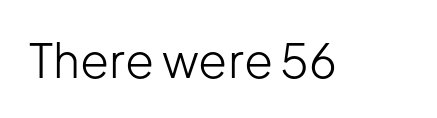
Q: Is the text bold? A: No.
Q: Is the text italic (slanted)? A: No, it is upright.
Q: Is the typeface a serif or a sans-serif typeface? A: Sans-serif.
Q: Is the text underlined? A: No.
Q: Is the spacing between letters normal or unusually wide? A: Normal.
Q: Width (condensed, normal, or wide)? A: Normal.
Q: Stroke contrast? A: Low.
Q: x-height? A: Medium.
Q: Monospaced? A: No.
